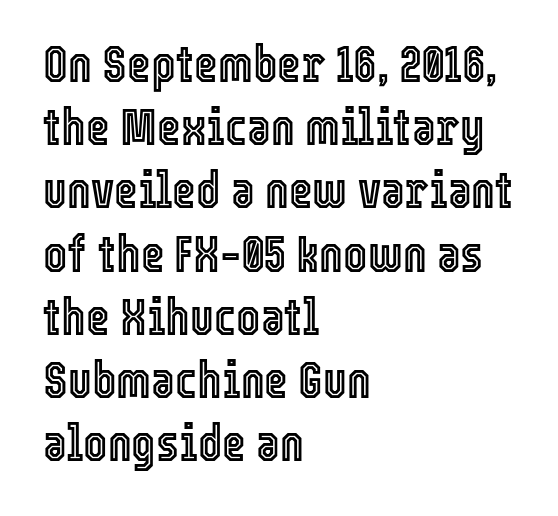
The image shows 51 px condensed type, upright; set left-aligned, line spacing 1.24x, normal letter spacing, not underlined; a medium x-height.
